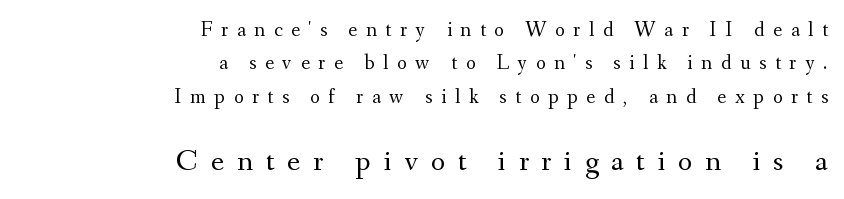
The image shows 31 px regular-weight serif type, upright; set right-aligned, normal line spacing (1.59x), unusually wide letter spacing (+0.41 em), not underlined; the second (bottom) block is 1.48x larger; medium stroke contrast and a small x-height.
